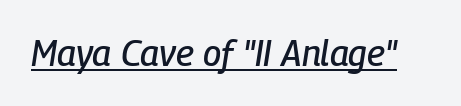
Q: Is the text italic (slanted)? A: Yes, it leans right by about 9 degrees.
Q: Is the text underlined? A: Yes.
Q: Is the spacing between letters normal or unusually wide? A: Normal.
Q: Width (condensed, normal, or wide)? A: Condensed.
Q: Stroke contrast? A: Low.
Q: x-height? A: Medium.
Q: Monospaced? A: No.
